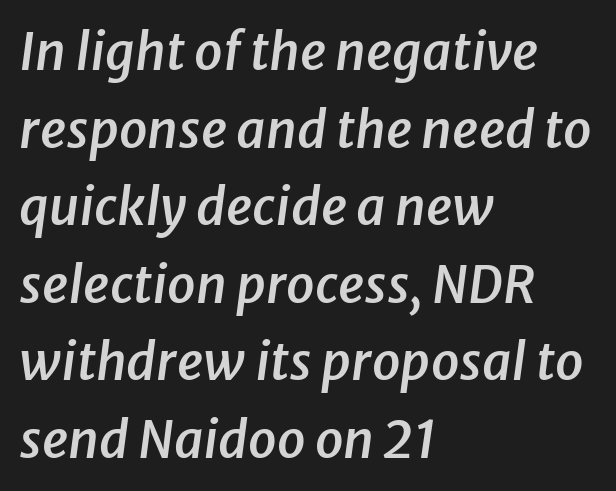
The image shows 51 px semibold type, italic (leaning right); set left-aligned, normal line spacing (1.52x), normal letter spacing, not underlined; low stroke contrast and a medium x-height.
